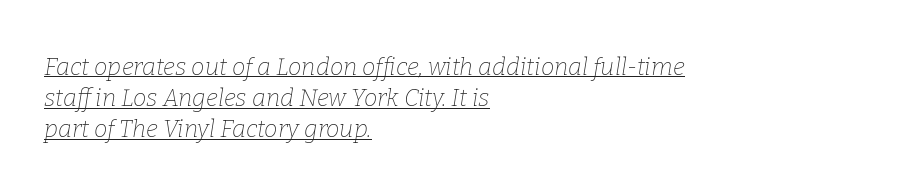
{"italic": "yes", "lean": "right", "slant_degrees": 9, "bold": "no", "underline": "yes", "align": "left", "line_spacing": "normal", "line_spacing_ratio": 1.3, "letter_spacing": "normal", "letter_spacing_em": 0.0, "glyph_px": 24}
